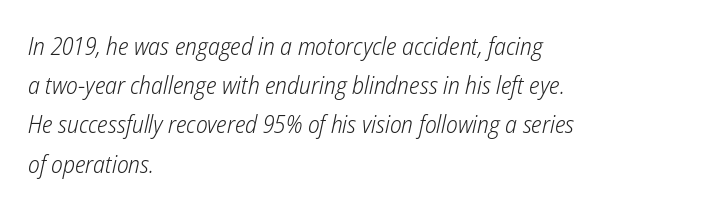
The image shows 25 px text type, italic (leaning right); set left-aligned, normal line spacing (1.57x), normal letter spacing, not underlined.
